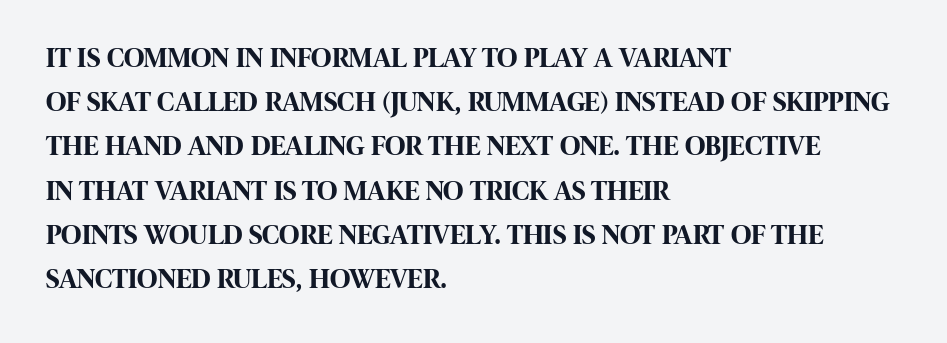
Each letter keeps its own natural width here, so spacing adapts to shape. The gaps between neighbouring characters are ordinary and unremarkable. Caption: multi-line text, flush left, ragged right. The specimen reads as upright at a glance. To sum up the face: it is a sans, with no serifs. The space directly below the letters is spotless.
